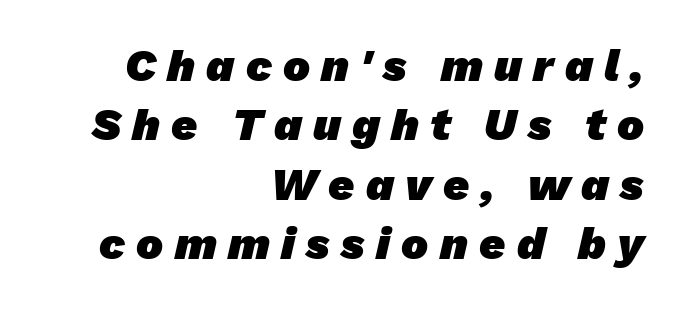
Set as a true bold cut, around the 700 mark. Alignment: flush right. The space directly below the letters is spotless. Unlike a traditional serif, this face leaves its strokes unadorned. Normally led — the rows are evenly, conventionally spaced. This sample uses expanded letter spacing, leaving extra air between glyphs.
